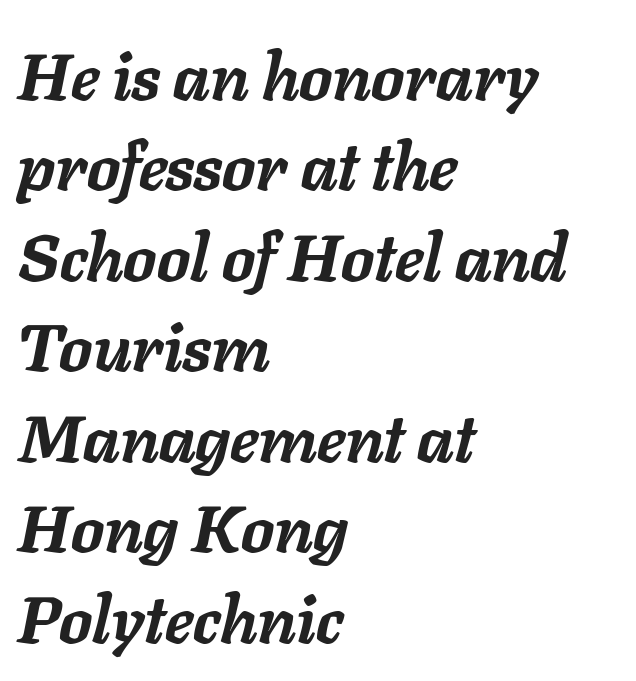
Q: Is the text bold? A: Yes.
Q: Is the text italic (slanted)? A: Yes, it leans right by about 11 degrees.
Q: Is the text underlined? A: No.
Q: How is the paragraph aligned? A: Left-aligned.
Q: Is the spacing between letters normal or unusually wide? A: Normal.
Q: Is the spacing between lines tight, normal or loose? A: Normal.
Q: Width (condensed, normal, or wide)? A: Normal.
Q: Stroke contrast? A: Low.
Q: x-height? A: Medium.
Q: Monospaced? A: No.
